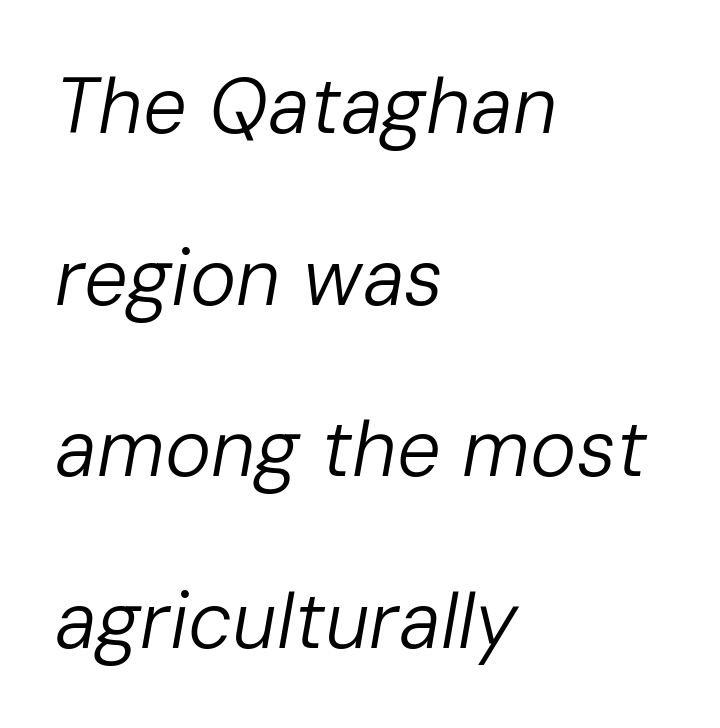
Q: Is the text bold? A: No.
Q: Is the text italic (slanted)? A: Yes, it leans right by about 10 degrees.
Q: Is the text underlined? A: No.
Q: How is the paragraph aligned? A: Left-aligned.
Q: Is the spacing between letters normal or unusually wide? A: Normal.
Q: Is the spacing between lines tight, normal or loose? A: Loose.
Q: Width (condensed, normal, or wide)? A: Normal.
Q: Stroke contrast? A: Low.
Q: x-height? A: Medium.
Q: Monospaced? A: No.
